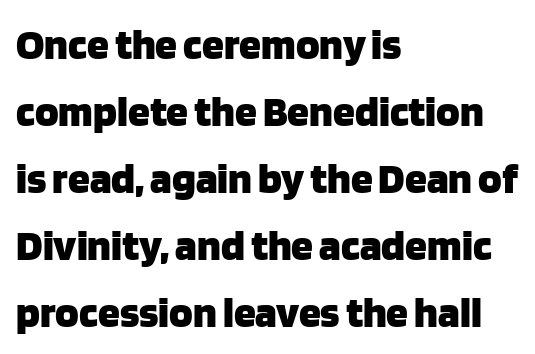
Q: Is the text bold? A: Yes.
Q: Is the text italic (slanted)? A: No, it is upright.
Q: Is the typeface a serif or a sans-serif typeface? A: Sans-serif.
Q: Is the text underlined? A: No.
Q: How is the paragraph aligned? A: Left-aligned.
Q: Is the spacing between letters normal or unusually wide? A: Normal.
Q: Is the spacing between lines tight, normal or loose? A: Normal.
Q: Width (condensed, normal, or wide)? A: Normal.
Q: Stroke contrast? A: Low.
Q: x-height? A: Large.
Q: Monospaced? A: No.
